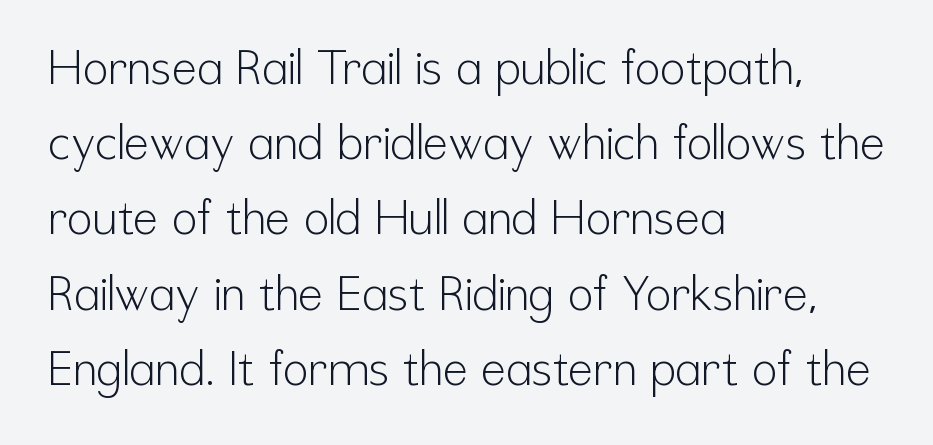
Q: Is the text bold? A: No.
Q: Is the text italic (slanted)? A: No, it is upright.
Q: Is the typeface a serif or a sans-serif typeface? A: Sans-serif.
Q: Is the text underlined? A: No.
Q: How is the paragraph aligned? A: Left-aligned.
Q: Is the spacing between letters normal or unusually wide? A: Normal.
Q: Is the spacing between lines tight, normal or loose? A: Normal.
Q: Width (condensed, normal, or wide)? A: Condensed.
Q: Stroke contrast? A: Low.
Q: x-height? A: Medium.
Q: Monospaced? A: No.
